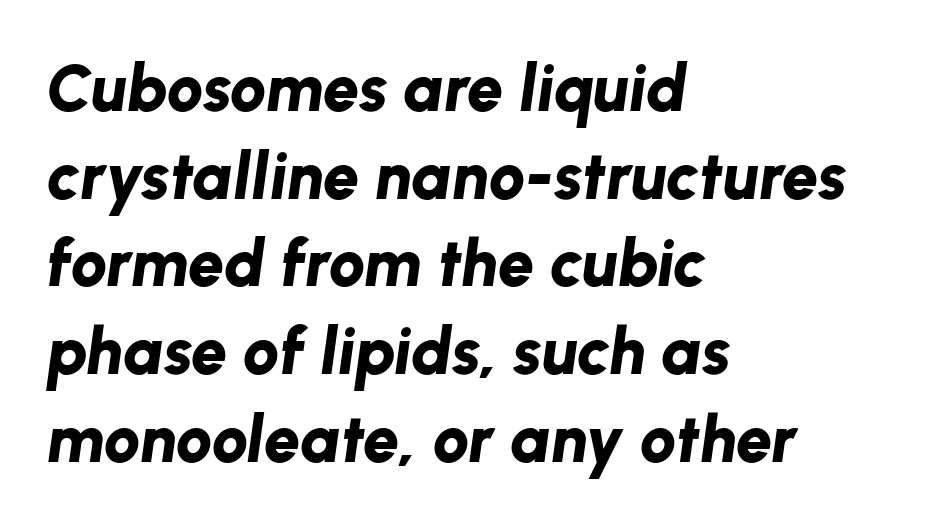
{"italic": "yes", "lean": "right", "slant_degrees": 8, "bold": "yes", "weight": "bold", "width": "normal", "stroke_contrast": "low", "x_height": "medium", "monospaced": "no", "underline": "no", "align": "left", "line_spacing": "normal", "line_spacing_ratio": 1.35, "letter_spacing": "normal", "letter_spacing_em": 0.0, "glyph_px": 65}
